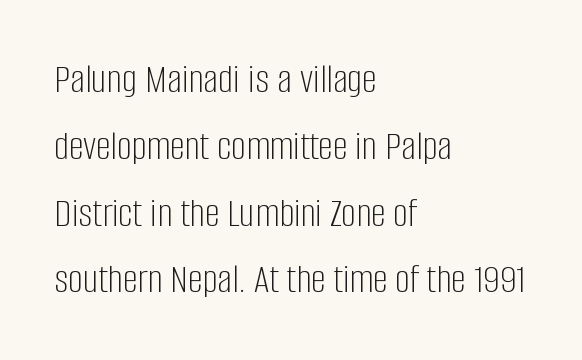
The baseline area is clear. This rendering employs a face without finishing strokes, i.e., a sans-serif. Vertical spacing — default. The letterforms sit at book weight or below. Letter spacing: default. The setting favours the left margin, as ordinary paragraphs usually do.
